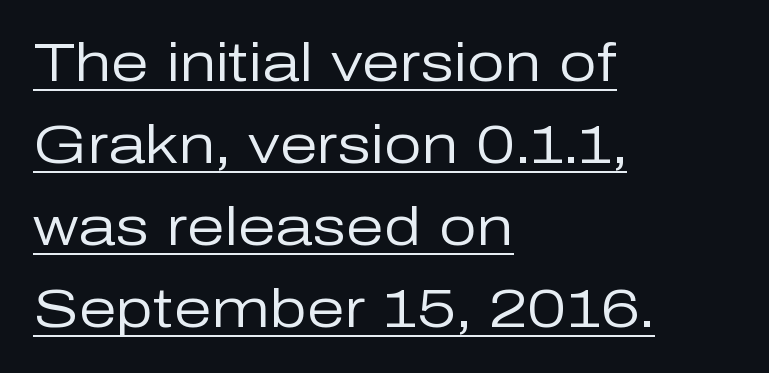
Between one letter and the next there's only the usual sliver of space. The paragraph has a hard left edge and a soft right edge. Font category for this specimen: sans-serif. Weight: in the light-to-regular range. Each letter keeps its own natural width here, so spacing adapts to shape.
